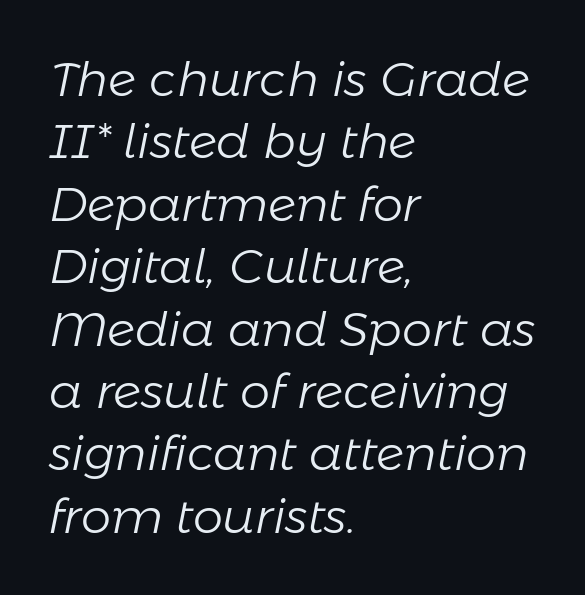
The image shows 48 px light type, italic (leaning right); set left-aligned, normal line spacing (1.3x), normal letter spacing, not underlined; low stroke contrast and a medium x-height.
